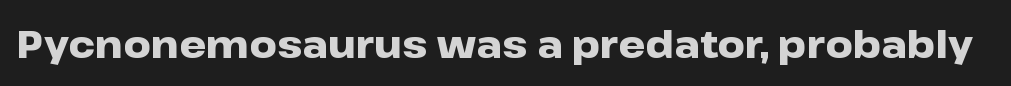
Weight: bold. Each letter's strokes conclude bluntly, with no projecting serifs. Beneath every word, the page is bare. Is the letter spacing exaggerated? No — it looks like the ordinary default.
